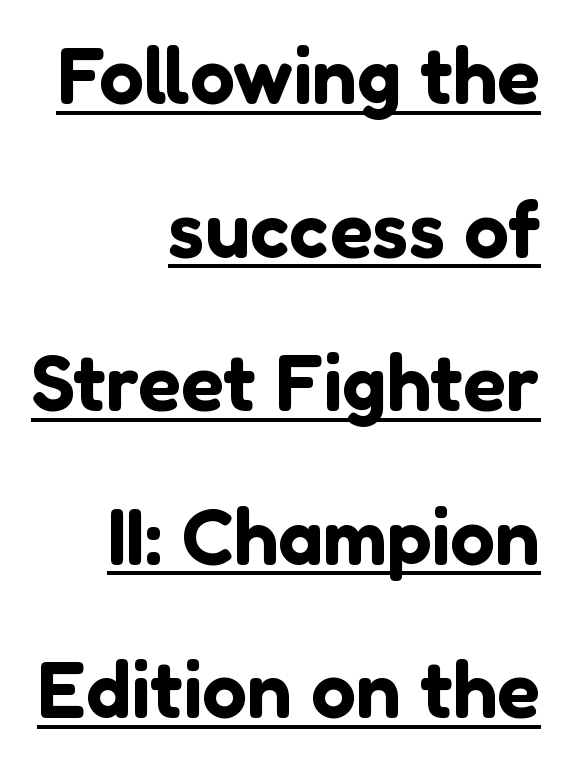
{"serif": "no", "italic": "no", "width": "normal", "stroke_contrast": "low", "x_height": "medium", "monospaced": "no", "underline": "yes", "align": "right", "line_spacing": "loose", "line_spacing_ratio": 1.92, "letter_spacing": "normal", "letter_spacing_em": 0.0, "glyph_px": 80}
